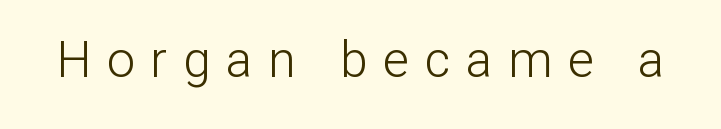
Q: Is the text bold? A: No.
Q: Is the text italic (slanted)? A: No, it is upright.
Q: Is the typeface a serif or a sans-serif typeface? A: Sans-serif.
Q: Is the text underlined? A: No.
Q: Is the spacing between letters normal or unusually wide? A: Unusually wide.
Q: Width (condensed, normal, or wide)? A: Normal.
Q: Stroke contrast? A: Low.
Q: x-height? A: Medium.
Q: Monospaced? A: No.
